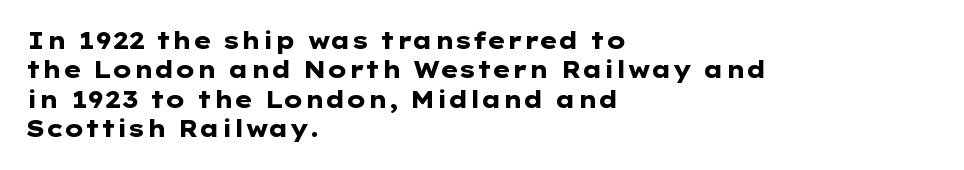
The image shows 23 px bold type, upright; set left-aligned, normal line spacing (1.28x), normal letter spacing, not underlined.
